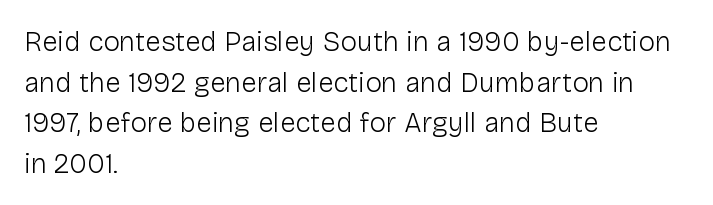
Bare-footed words on every line. You could not count columns in this text — the font is proportionally spaced. Which margin do the lines hug? The left one — the right edge is uneven. Ink coverage per letter is moderate at most.
